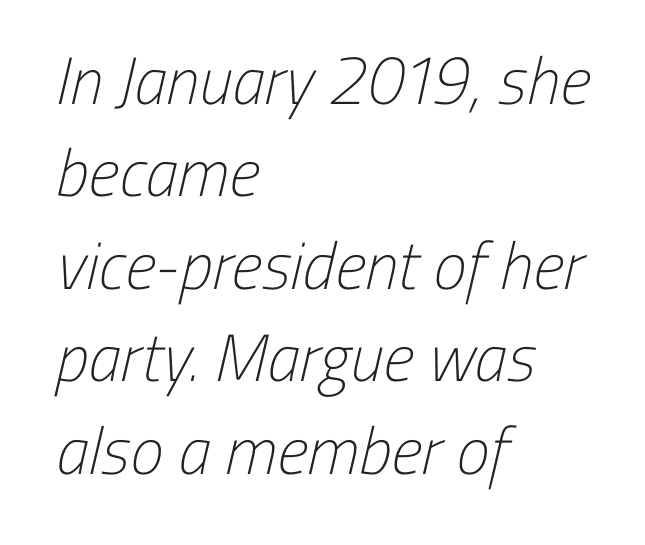
The image shows 67 px light, condensed sans-serif type; set left-aligned, normal line spacing (1.38x), normal letter spacing, not underlined; low stroke contrast and a medium x-height.
